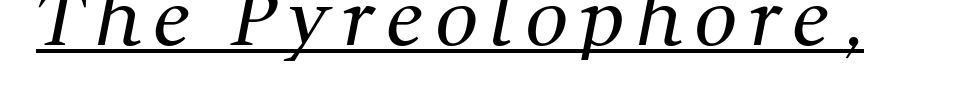
Q: Is the text bold? A: No.
Q: Is the typeface a serif or a sans-serif typeface? A: Serif.
Q: Is the text underlined? A: Yes.
Q: Width (condensed, normal, or wide)? A: Normal.
Q: Stroke contrast? A: Medium.
Q: x-height? A: Medium.
Q: Monospaced? A: No.
